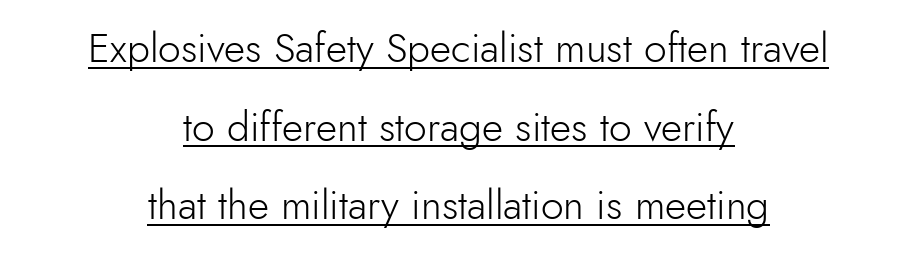
The letters carry no serifs — their stems end cleanly without finishing strokes. This sample uses an upright cut, with every glyph sitting square on the baseline. The paragraph shown floats in the horizontal middle. Reading down the column, the eye jumps a long way to each next line. The letterforms sit at book weight or below.
